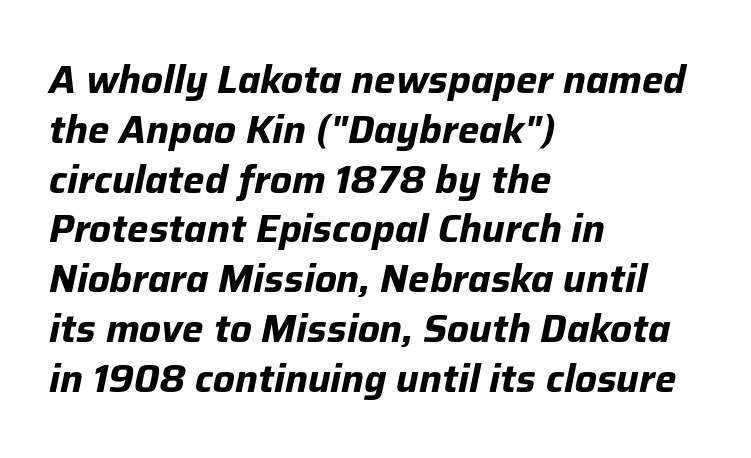
{"italic": "yes", "lean": "right", "slant_degrees": 12, "bold": "yes", "weight": "bold", "width": "normal", "stroke_contrast": "low", "x_height": "medium", "monospaced": "no", "underline": "no", "align": "left", "line_spacing": "normal", "line_spacing_ratio": 1.31, "letter_spacing": "normal", "letter_spacing_em": 0.0, "glyph_px": 38}
